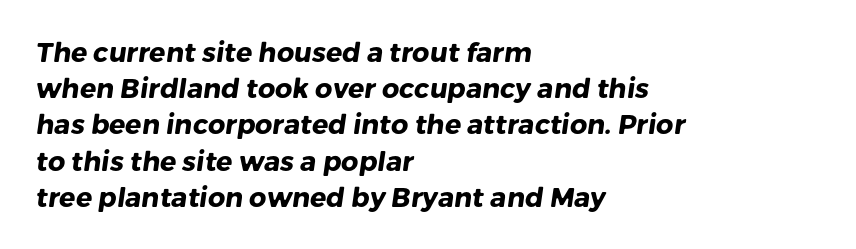
Compared with typical body copy, the letter spacing here is the same. Line beginnings align vertically; line endings do not. How would I describe the line gaps? Plain and ordinary. You'd pick this weight for a headline — it's a proper bold. The words here are not underlined.
